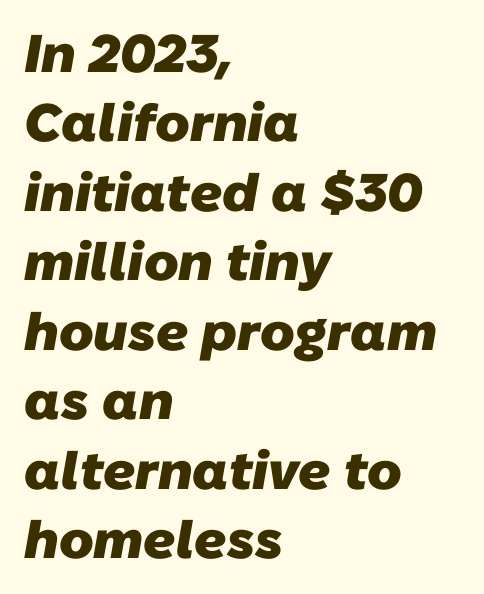
{"serif": "no", "bold": "yes", "weight": "heavy", "width": "normal", "stroke_contrast": "low", "x_height": "medium", "monospaced": "no", "underline": "no", "align": "left", "line_spacing": "normal", "line_spacing_ratio": 1.31, "letter_spacing": "normal", "letter_spacing_em": 0.0, "glyph_px": 53}
